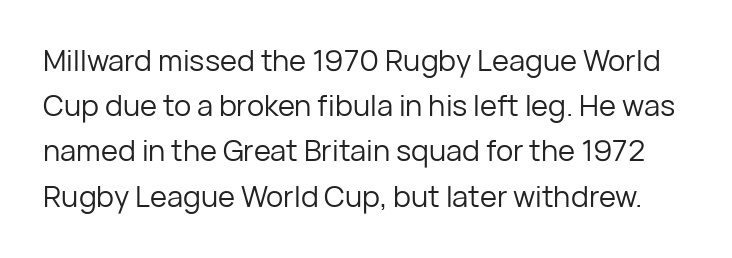
These lines sit exactly where default settings would place them. The letterforms sit shoulder to shoulder at normal distance. Posture: vertical. The characters are drawn with everyday or finer stroke widths.
